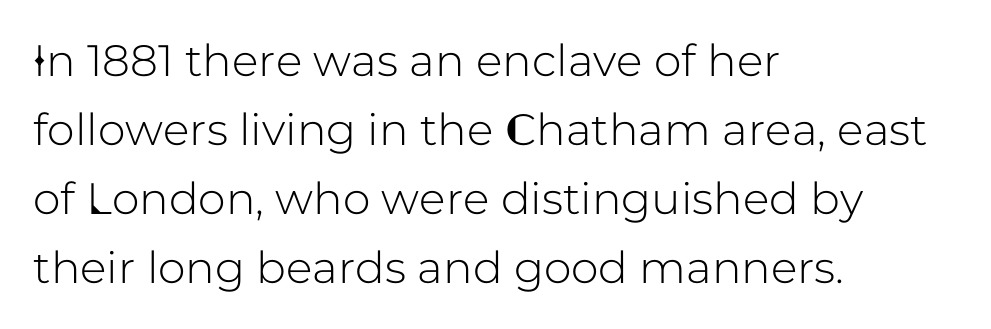
Regarding serifs, this sample does without them. Any mark beneath the type? The region is blank. Think of a printed novel: that variable character pitch is what you see here. The font's upright variant was chosen for this text.
